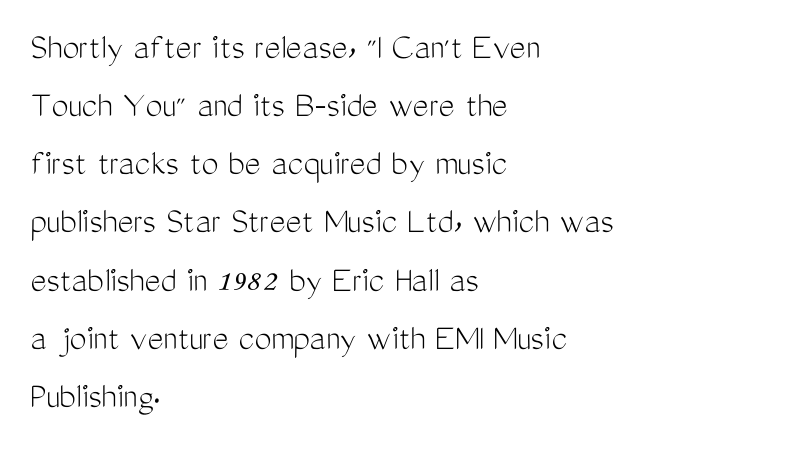
Q: Is the text bold? A: No.
Q: Is the text italic (slanted)? A: No, it is upright.
Q: Is the typeface a serif or a sans-serif typeface? A: Sans-serif.
Q: Is the text underlined? A: No.
Q: How is the paragraph aligned? A: Left-aligned.
Q: Is the spacing between letters normal or unusually wide? A: Normal.
Q: Is the spacing between lines tight, normal or loose? A: Normal.
Q: Width (condensed, normal, or wide)? A: Condensed.
Q: Stroke contrast? A: Medium.
Q: x-height? A: Medium.
Q: Monospaced? A: No.
